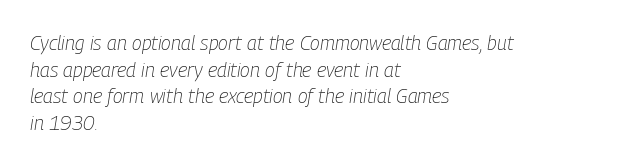
Q: Is the text bold? A: No.
Q: Is the text italic (slanted)? A: Yes, it leans right by about 9 degrees.
Q: Is the text underlined? A: No.
Q: How is the paragraph aligned? A: Left-aligned.
Q: Is the spacing between letters normal or unusually wide? A: Normal.
Q: Is the spacing between lines tight, normal or loose? A: Normal.
